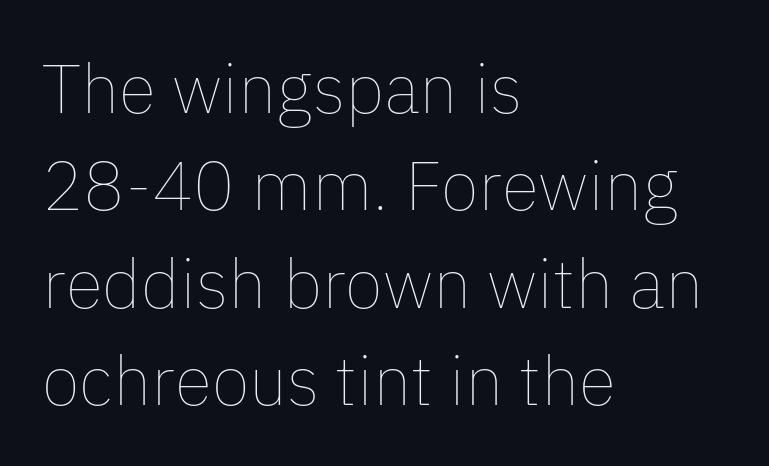
The image shows 69 px thin type, upright; set left-aligned, normal line spacing (1.41x), normal letter spacing, not underlined; low stroke contrast and a medium x-height.
